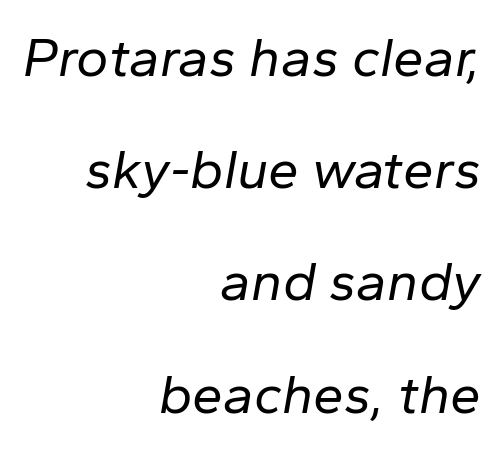
The image shows 55 px regular-weight type, italic (leaning right); set right-aligned, loose line spacing (2.04x), normal letter spacing, not underlined; low stroke contrast and a medium x-height.
